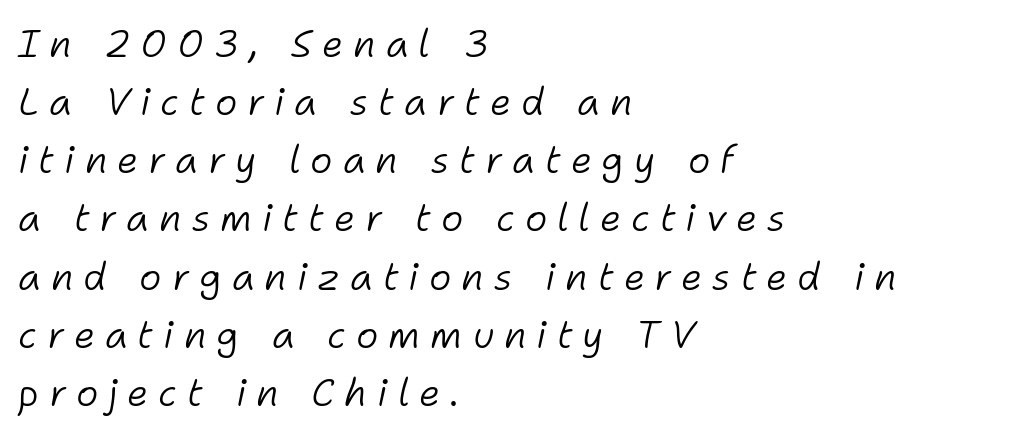
No extra ink here — the face is not bold. Alignment: flush left. Students, note that the glyphs here are deliberately spaced far apart. Interline gaps are of average width in this sample. Quick note: italic.
